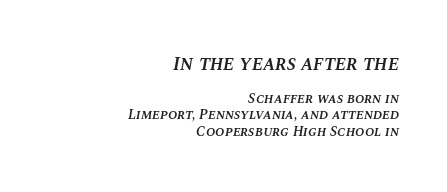
The image shows 20 px text type, italic (leaning right); set right-aligned, line spacing 1.19x, normal letter spacing, not underlined; the first (top) block is 1.43x larger.
